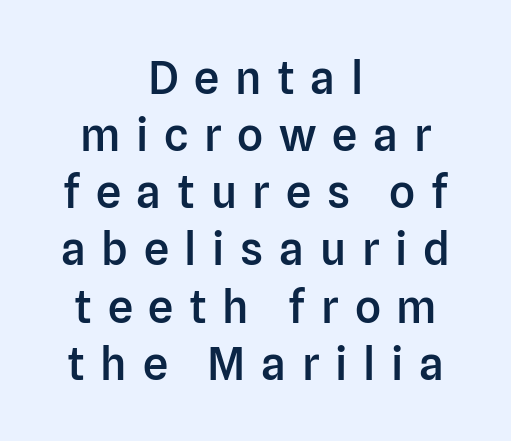
Descenders hang freely into open space. Moderately thickened strokes mark this as semibold type. Serif or sans? Sans — the stroke terminals are bare. These lines have a slow, spaced-out rhythm from letter to letter. Is there any slant? The stems are plumb.
